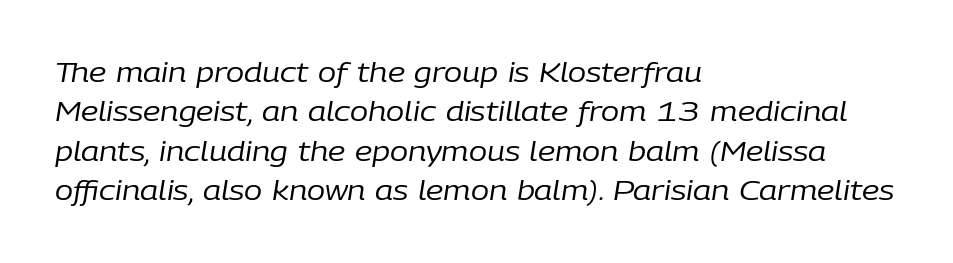
{"italic": "yes", "lean": "right", "slant_degrees": 9, "bold": "no", "underline": "no", "align": "left", "line_spacing": "normal", "line_spacing_ratio": 1.46, "letter_spacing": "normal", "letter_spacing_em": 0.0, "glyph_px": 27}
